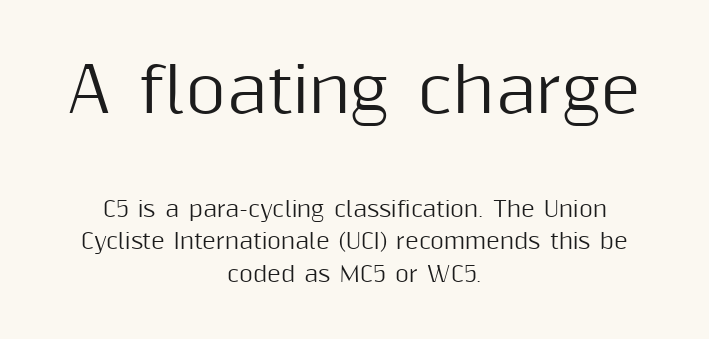
The image shows 62 px sans-serif type, upright; set centered, normal line spacing (1.54x), normal letter spacing, not underlined; the first (top) block is 2.95x larger; medium stroke contrast and a medium x-height.
